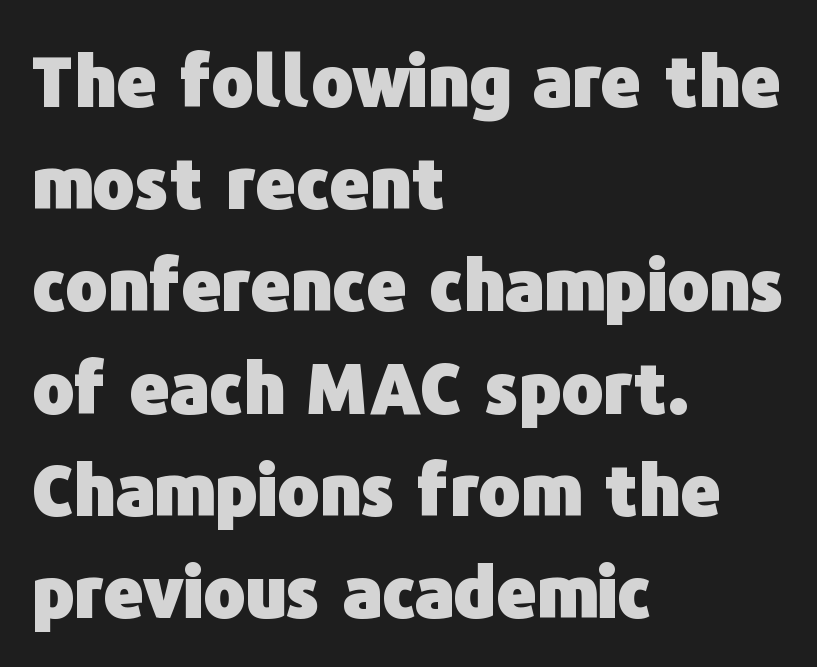
Descenders hang freely into open space. The glyphs have the mass of a bold cut. Note the varied advance widths — an 'i' is clearly narrower than an 'm'. The face used here is rendered with its standard letterfit.
